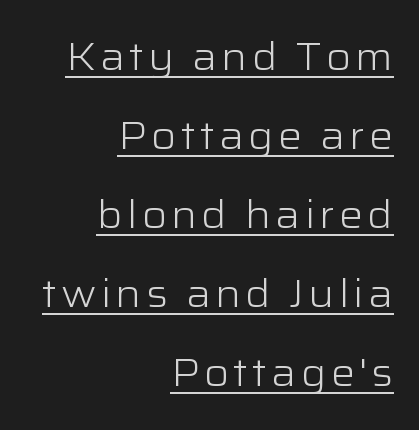
In CSS terms this would be text-align: right. Check where the strokes stop: nothing finishes them off — pure sans. Notice the wide empty band between every row — that's loose leading. Upright lettering throughout. These lines are rendered in a variable-pitch font.
